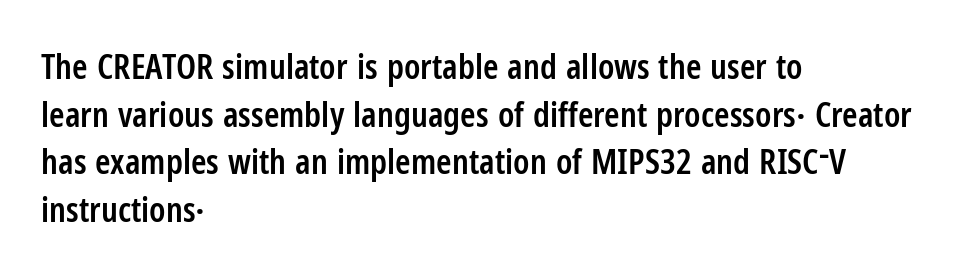
{"serif": "no", "italic": "no", "bold": "semi", "weight": "semibold", "width": "condensed", "stroke_contrast": "low", "x_height": "medium", "monospaced": "no", "underline": "no", "align": "left", "line_spacing": "normal", "line_spacing_ratio": 1.36, "letter_spacing": "normal", "letter_spacing_em": 0.0, "glyph_px": 35}
